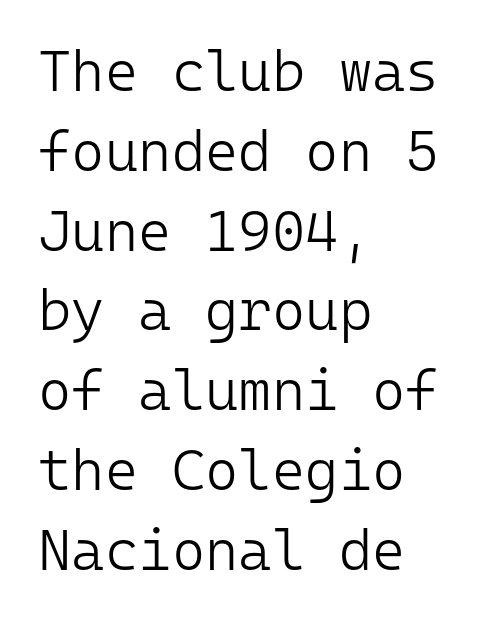
The passage shown is typed in a monospace face where columns stay perfectly aligned. Is the stroke heavy? The answer is a plain regular-or-lighter. Letter spacing: default. The passage is arranged the way most books set body copy — flush left. Are there feet on the stems? There aren't — it's a sans. Unlike italic type, these characters show no tilt at all.
